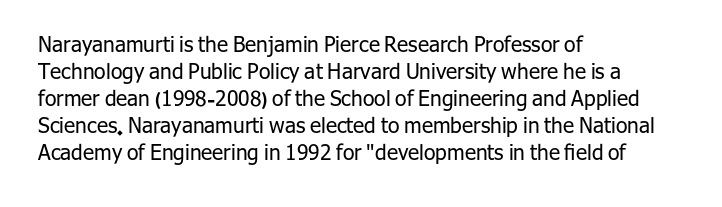
The image shows 21 px text type, upright; set left-aligned, normal line spacing (1.29x), normal letter spacing, not underlined.
